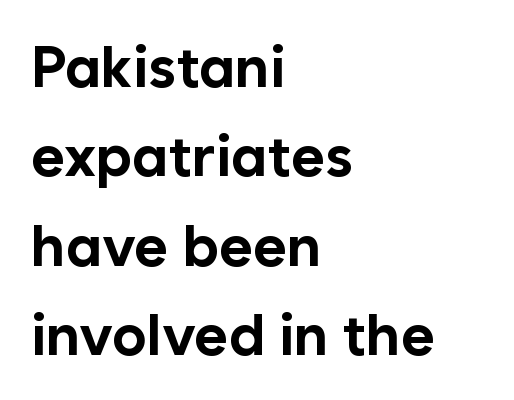
{"serif": "no", "italic": "no", "bold": "yes", "weight": "bold", "width": "normal", "stroke_contrast": "low", "x_height": "medium", "monospaced": "no", "underline": "no", "align": "left", "line_spacing": "normal", "line_spacing_ratio": 1.54, "letter_spacing": "normal", "letter_spacing_em": 0.0, "glyph_px": 58}
